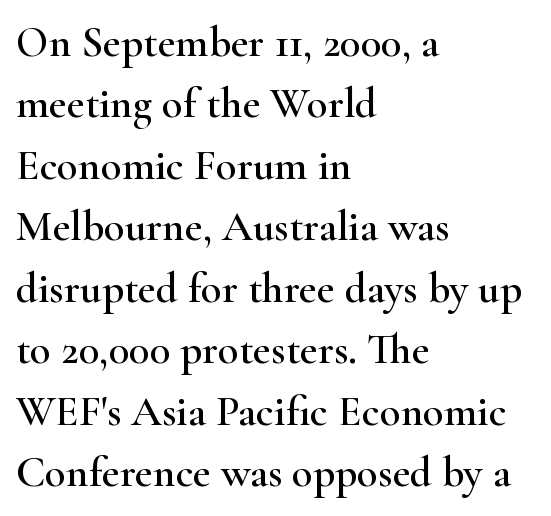
Line starts are locked; line ends wander. Rows of type keep a routine distance in the vertical direction. The type is set solid horizontally, with unmodified tracking. The gap between lines stays unmarked. The rendering uses natural spacing where letterforms have individual widths. It's the straight-up-and-down kind of type.
